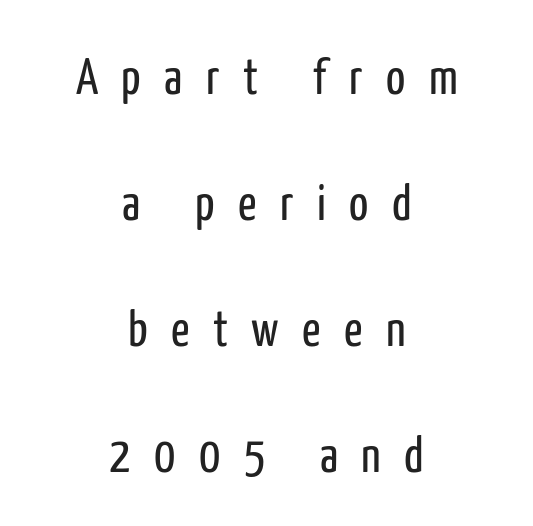
Q: Is the text bold? A: No.
Q: Is the text italic (slanted)? A: No, it is upright.
Q: Is the typeface a serif or a sans-serif typeface? A: Sans-serif.
Q: Is the text underlined? A: No.
Q: How is the paragraph aligned? A: Centered.
Q: Is the spacing between letters normal or unusually wide? A: Unusually wide.
Q: Is the spacing between lines tight, normal or loose? A: Loose.
Q: Width (condensed, normal, or wide)? A: Condensed.
Q: Stroke contrast? A: Low.
Q: x-height? A: Medium.
Q: Monospaced? A: No.
